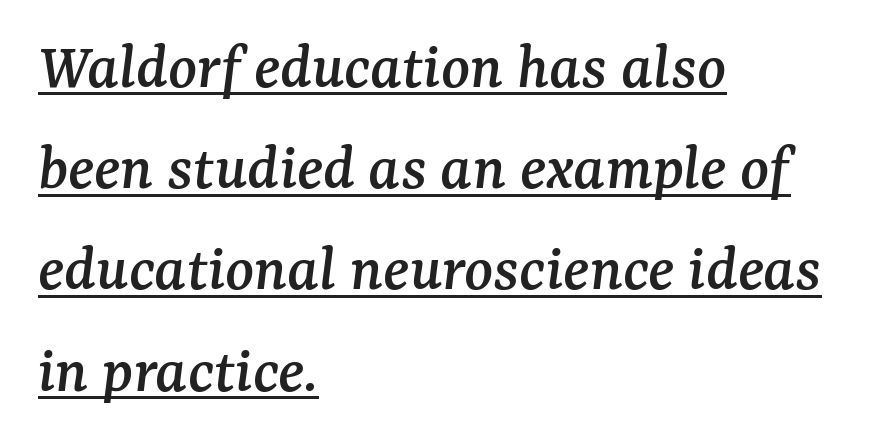
The image shows 67 px serif type, italic (leaning right); set left-aligned, normal line spacing (1.51x), normal letter spacing, underlined; medium stroke contrast and a medium x-height.
